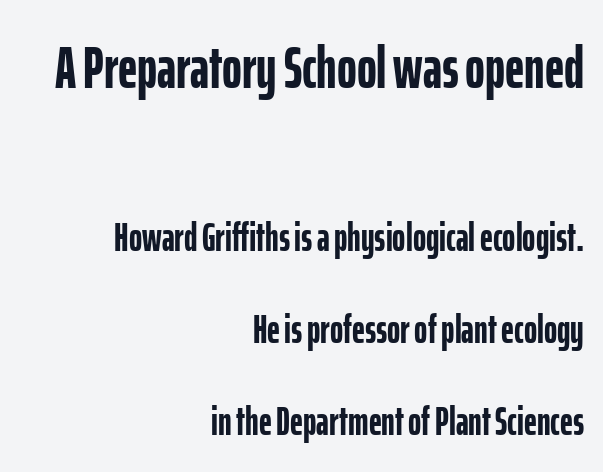
The image shows 60 px semibold, condensed sans-serif type, upright; set right-aligned, loose line spacing (2.3x), normal letter spacing, not underlined; the first (top) block is 1.5x larger; low stroke contrast and a medium x-height.
